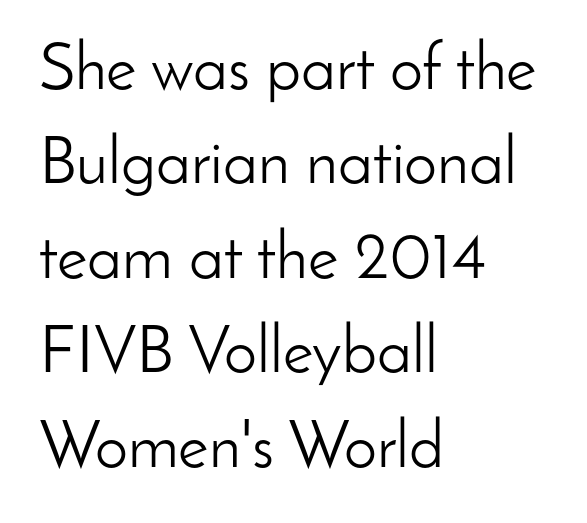
Q: Is the text bold? A: No.
Q: Is the text italic (slanted)? A: No, it is upright.
Q: Is the typeface a serif or a sans-serif typeface? A: Sans-serif.
Q: Is the text underlined? A: No.
Q: How is the paragraph aligned? A: Left-aligned.
Q: Is the spacing between letters normal or unusually wide? A: Normal.
Q: Is the spacing between lines tight, normal or loose? A: Normal.
Q: Width (condensed, normal, or wide)? A: Normal.
Q: Stroke contrast? A: Low.
Q: x-height? A: Small.
Q: Monospaced? A: No.
